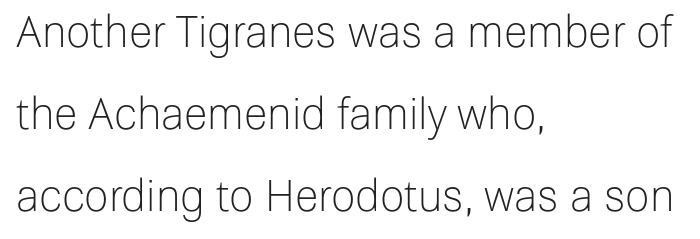
Glance below the letters and you will spot only blank space. Does the lettering tilt? It doesn't — this is upright. Think of a printed novel: that variable character pitch is what you see here. Notice the wide empty band between every row — that's loose leading.
